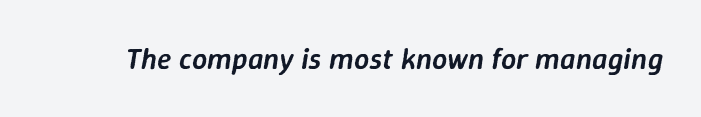
Q: Is the text bold? A: Semi-bold.
Q: Is the text italic (slanted)? A: Yes, it leans right by about 9 degrees.
Q: Is the text underlined? A: No.
Q: Is the spacing between letters normal or unusually wide? A: Normal.
Q: Width (condensed, normal, or wide)? A: Normal.
Q: Stroke contrast? A: Low.
Q: x-height? A: Medium.
Q: Monospaced? A: No.
